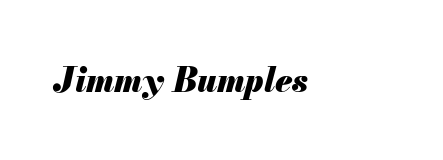
{"italic": "yes", "lean": "right", "slant_degrees": 13, "bold": "yes", "weight": "heavy", "width": "normal", "stroke_contrast": "medium", "x_height": "small", "monospaced": "no", "underline": "no", "letter_spacing": "normal", "letter_spacing_em": 0.0, "glyph_px": 33}
